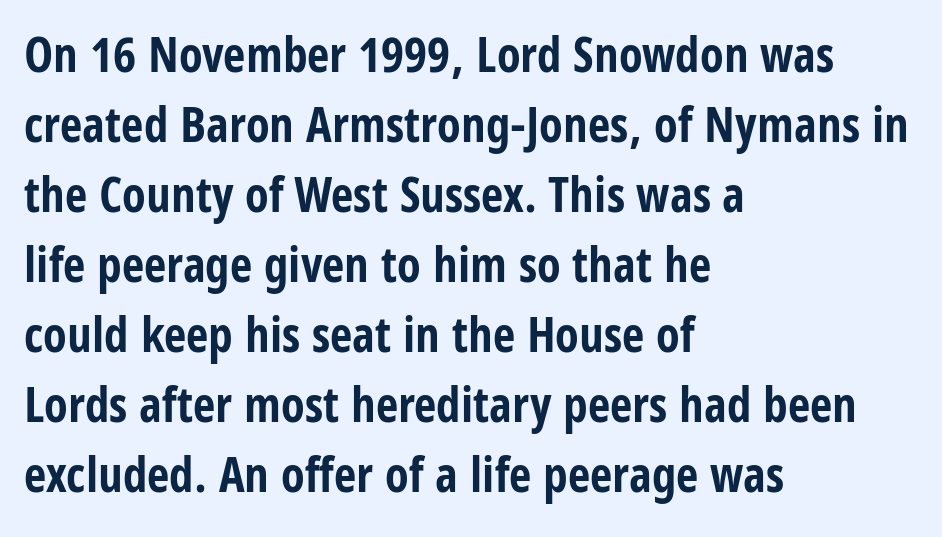
{"serif": "no", "italic": "no", "bold": "yes", "weight": "bold", "width": "condensed", "stroke_contrast": "low", "x_height": "large", "monospaced": "no", "underline": "no", "align": "left", "line_spacing": "normal", "line_spacing_ratio": 1.43, "letter_spacing": "normal", "letter_spacing_em": 0.0, "glyph_px": 49}
